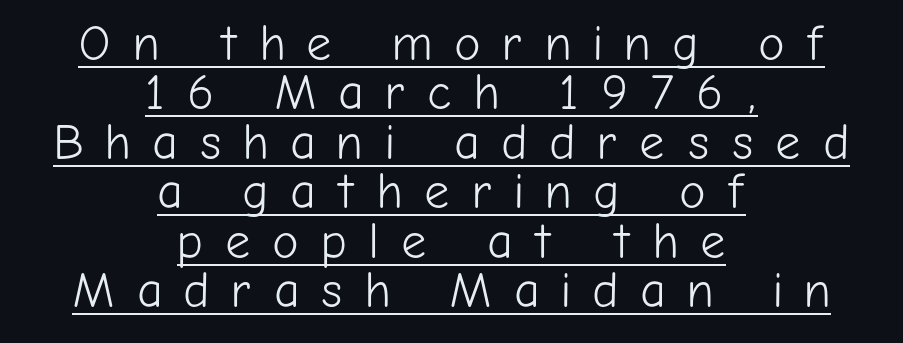
The image shows 50 px light sans-serif type, upright; set centered, tight line spacing (0.99x), unusually wide letter spacing (+0.43 em), underlined; low stroke contrast and a medium x-height.
